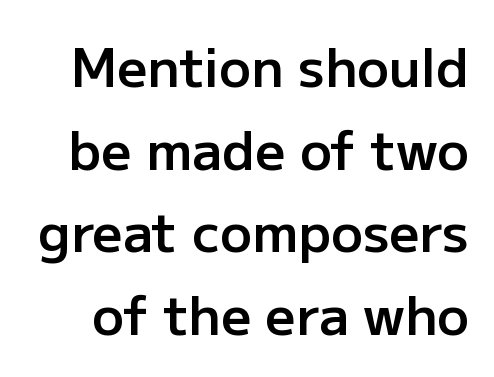
Compared with typical body copy, the letter spacing here is the same. Looks like regular typesetting: each glyph gets only the width it needs. Has an underline been added? It has not. If you drew a line through each stem, it would be perfectly vertical. How heavy is the stroke? Medium-heavy — a semibold, shy of bold. The rendering shows plain stroke endings on the letterforms — a sans-serif design.
